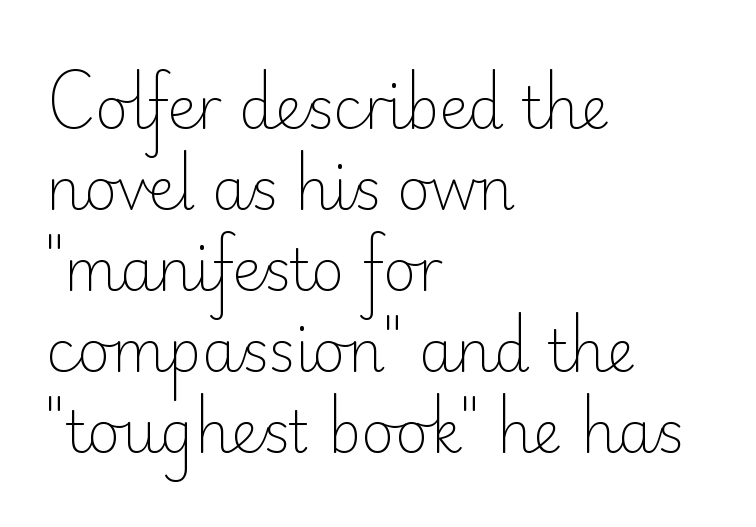
Q: Is the text bold? A: No.
Q: Is the text italic (slanted)? A: No, it is upright.
Q: Is the typeface a serif or a sans-serif typeface? A: Sans-serif.
Q: Is the text underlined? A: No.
Q: How is the paragraph aligned? A: Left-aligned.
Q: Is the spacing between letters normal or unusually wide? A: Normal.
Q: Is the spacing between lines tight, normal or loose? A: Normal.
Q: Width (condensed, normal, or wide)? A: Normal.
Q: Stroke contrast? A: Low.
Q: x-height? A: Small.
Q: Monospaced? A: No.
